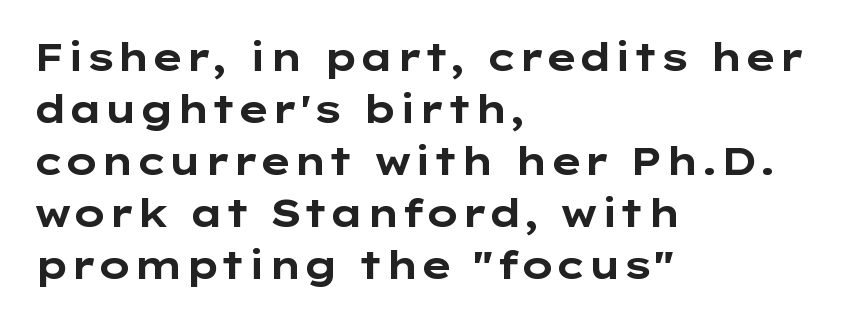
Notice how thick the strokes are: this is what a full bold looks like. Descenders hang freely into open space. Notice how the stems are strictly vertical — no italics here. The rows are spaced the way most documents space them. A classic flush-left, rag-right setting is used for this passage.
